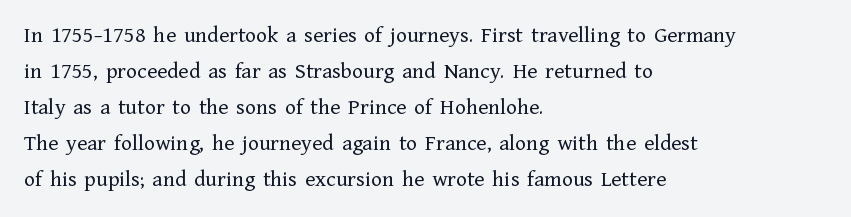
The image shows 23 px text type, upright; set left-aligned, normal line spacing (1.56x), normal letter spacing, not underlined.
